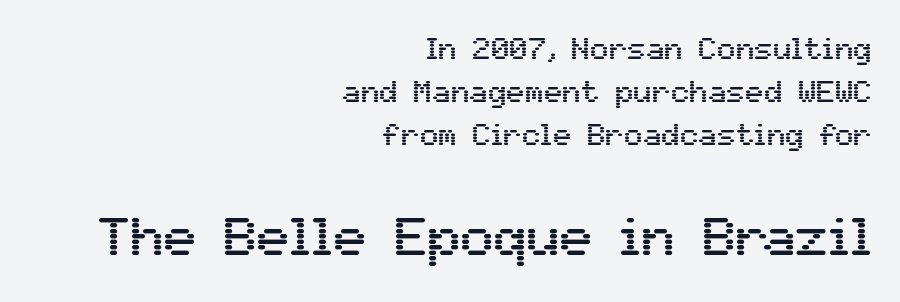
The image shows 55 px sans-serif type, upright; set right-aligned, normal line spacing (1.39x), normal letter spacing, not underlined; the second (bottom) block is 1.77x larger; medium stroke contrast and a medium x-height.
